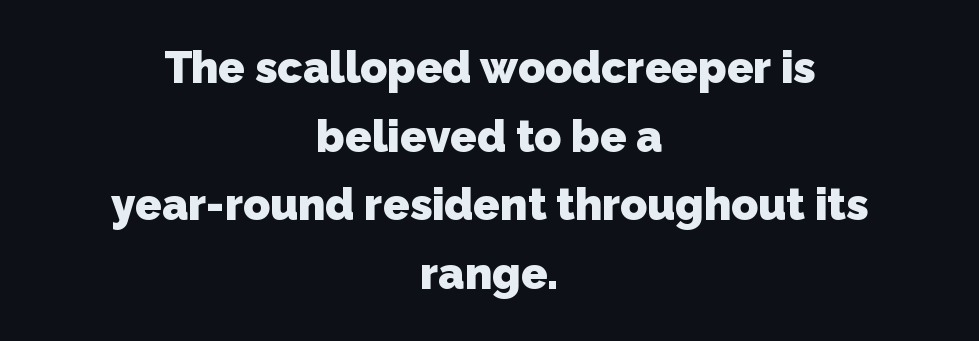
{"serif": "no", "bold": "yes", "weight": "heavy", "width": "normal", "stroke_contrast": "low", "x_height": "medium", "monospaced": "no", "underline": "no", "align": "center", "line_spacing": "normal", "line_spacing_ratio": 1.56, "letter_spacing": "normal", "letter_spacing_em": 0.0, "glyph_px": 44}
